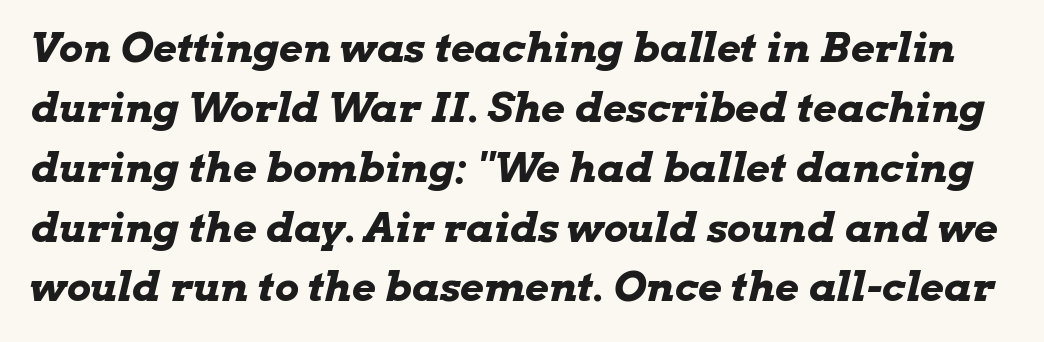
Q: Is the text bold? A: Yes.
Q: Is the text italic (slanted)? A: Yes, it leans right by about 13 degrees.
Q: Is the text underlined? A: No.
Q: Is the spacing between letters normal or unusually wide? A: Normal.
Q: Is the spacing between lines tight, normal or loose? A: Normal.
Q: Width (condensed, normal, or wide)? A: Wide.
Q: Stroke contrast? A: Low.
Q: x-height? A: Medium.
Q: Monospaced? A: No.
